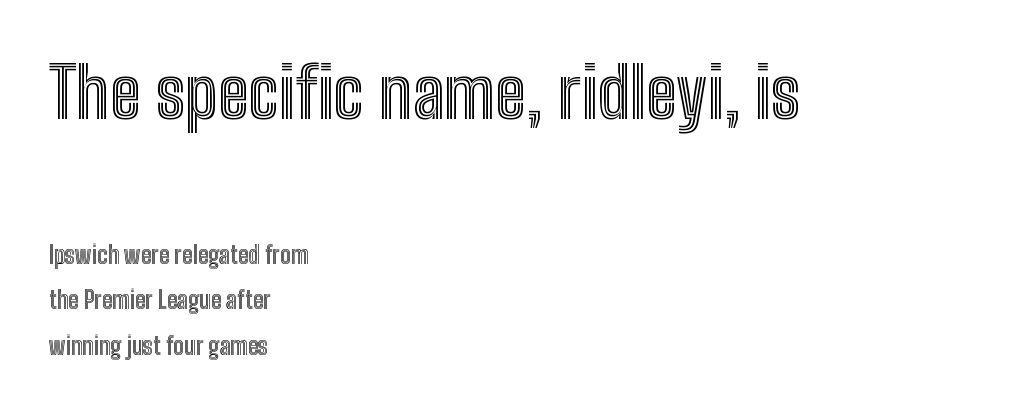
The image shows 71 px condensed type, upright; set left-aligned, line spacing 1.89x, normal letter spacing, not underlined; the first (top) block is 2.96x larger; a medium x-height.
